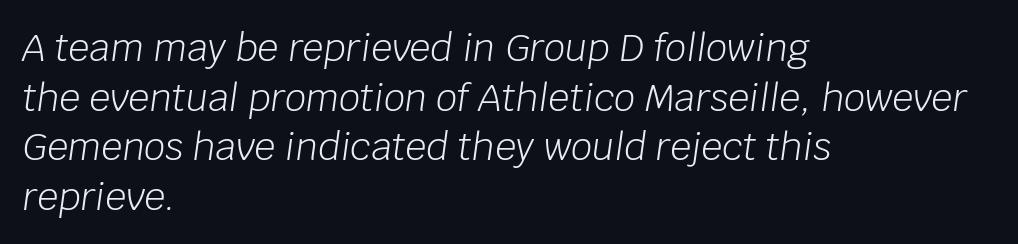
{"italic": "yes", "lean": "right", "slant_degrees": 8, "bold": "no", "weight": "light", "width": "normal", "stroke_contrast": "low", "x_height": "large", "monospaced": "no", "underline": "no", "align": "left", "line_spacing": "normal", "line_spacing_ratio": 1.34, "letter_spacing": "normal", "letter_spacing_em": 0.0, "glyph_px": 37}
